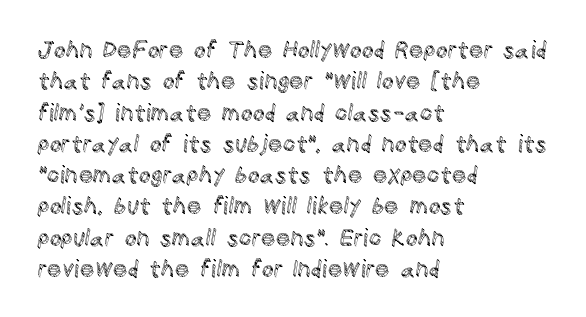
The passage shown is not underscored anywhere. The line texture is even and compact thanks to regular tracking. Each line starts at the same left margin while the right side varies. Notice how descenders clear the ascenders below comfortably — that's standard leading.
